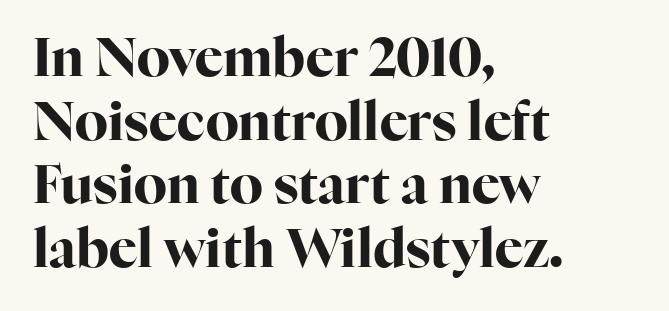
The image shows 53 px bold serif type, upright; set left-aligned, line spacing 1.2x, normal letter spacing, not underlined; high stroke contrast and a medium x-height.
